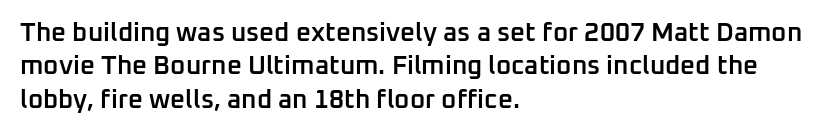
Q: Is the text bold? A: Semi-bold.
Q: Is the text italic (slanted)? A: No, it is upright.
Q: Is the text underlined? A: No.
Q: How is the paragraph aligned? A: Left-aligned.
Q: Is the spacing between letters normal or unusually wide? A: Normal.
Q: Is the spacing between lines tight, normal or loose? A: Normal.
